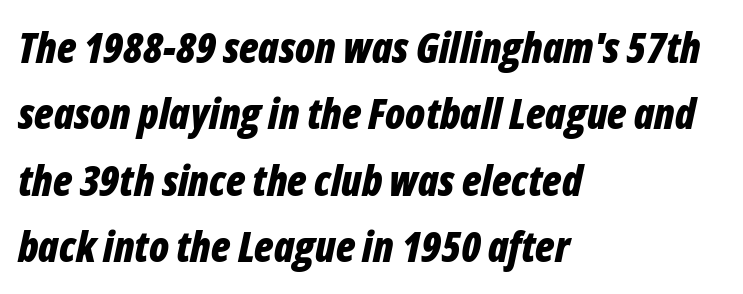
{"italic": "yes", "lean": "right", "slant_degrees": 12, "bold": "yes", "weight": "bold", "width": "condensed", "stroke_contrast": "low", "x_height": "medium", "monospaced": "no", "underline": "no", "align": "left", "line_spacing": "normal", "line_spacing_ratio": 1.58, "letter_spacing": "normal", "letter_spacing_em": 0.0, "glyph_px": 42}
